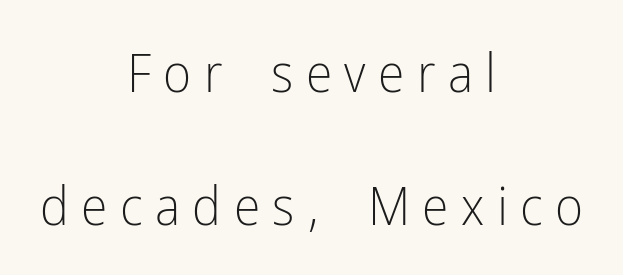
The image shows 54 px light, condensed sans-serif type, upright; set centered, loose line spacing (2.46x), unusually wide letter spacing (+0.23 em), not underlined; low stroke contrast and a medium x-height.
